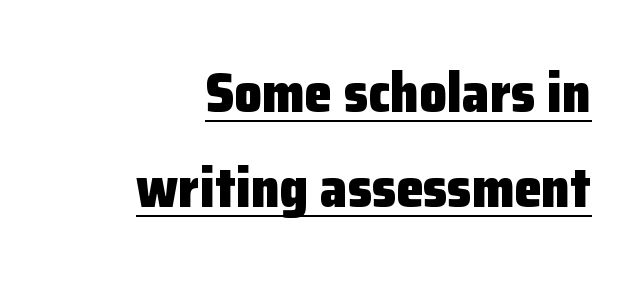
{"serif": "no", "italic": "no", "bold": "yes", "weight": "heavy", "width": "normal", "stroke_contrast": "low", "x_height": "medium", "monospaced": "no", "underline": "yes", "align": "right", "line_spacing_ratio": 1.73, "letter_spacing": "normal", "letter_spacing_em": 0.0, "glyph_px": 55}
